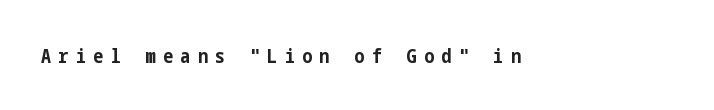
Q: Is the text bold? A: Yes.
Q: Is the text italic (slanted)? A: No, it is upright.
Q: Is the text underlined? A: No.
Q: Is the spacing between letters normal or unusually wide? A: Unusually wide.
